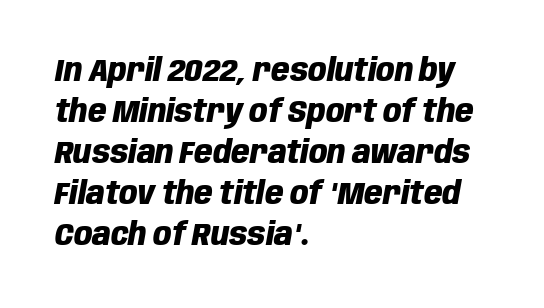
{"italic": "yes", "lean": "right", "slant_degrees": 10, "bold": "yes", "weight": "heavy", "width": "condensed", "stroke_contrast": "low", "x_height": "large", "monospaced": "no", "underline": "no", "align": "left", "line_spacing": "normal", "line_spacing_ratio": 1.28, "letter_spacing": "normal", "letter_spacing_em": 0.0, "glyph_px": 32}
